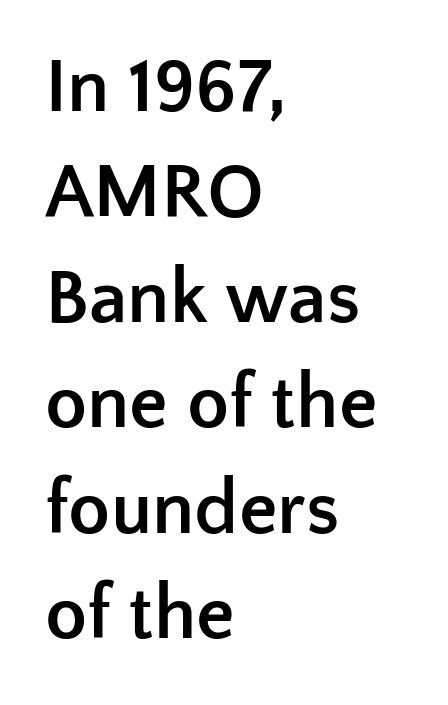
Every character sits straight up, as roman type does. Each letter keeps its own natural width here, so spacing adapts to shape. One glance says typical: line gaps are just what's usual. Look at the tracking — it's just the regular setting, nothing added.
